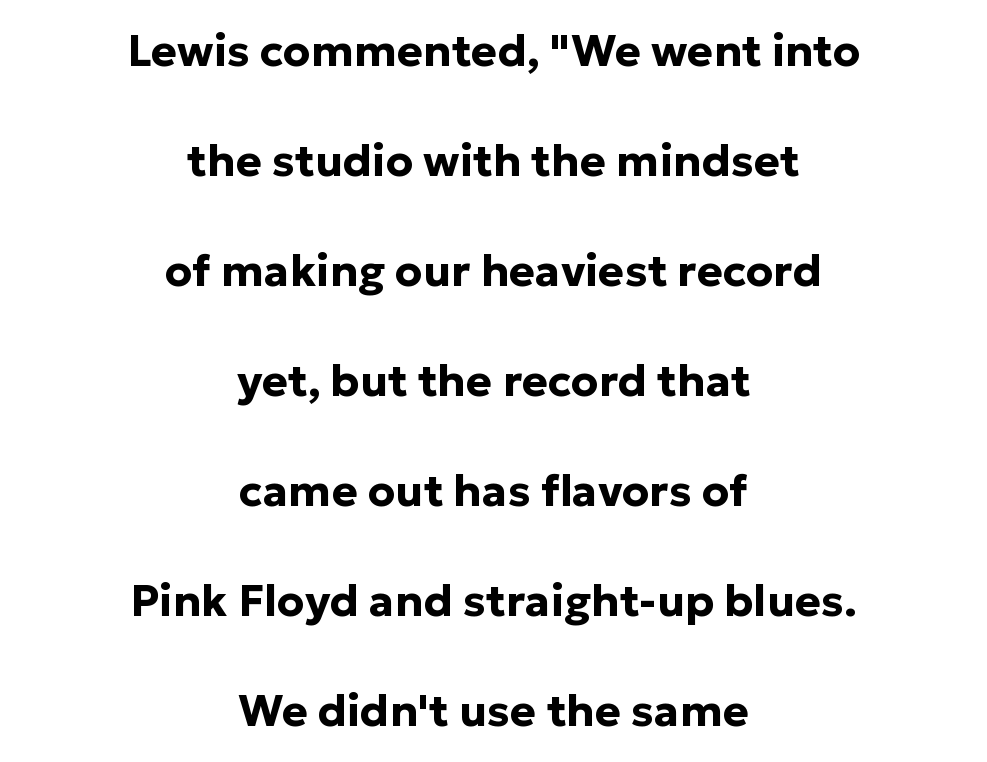
{"serif": "no", "italic": "no", "bold": "yes", "weight": "bold", "width": "normal", "stroke_contrast": "low", "x_height": "medium", "monospaced": "no", "underline": "no", "align": "center", "line_spacing": "loose", "line_spacing_ratio": 2.5, "letter_spacing": "normal", "letter_spacing_em": 0.0, "glyph_px": 44}
